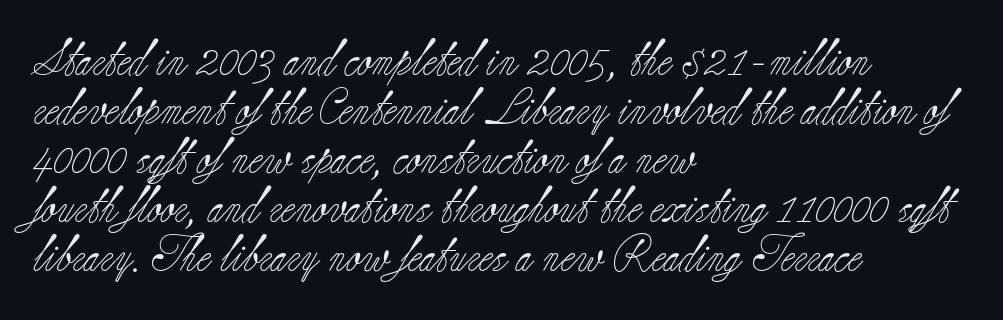
Q: Is the text bold? A: No.
Q: Is the text italic (slanted)? A: Yes.
Q: Is the typeface a serif or a sans-serif typeface? A: Serif.
Q: Is the text underlined? A: No.
Q: How is the paragraph aligned? A: Left-aligned.
Q: Is the spacing between letters normal or unusually wide? A: Normal.
Q: Is the spacing between lines tight, normal or loose? A: Normal.
Q: Width (condensed, normal, or wide)? A: Normal.
Q: Stroke contrast? A: Low.
Q: x-height? A: Small.
Q: Monospaced? A: No.
